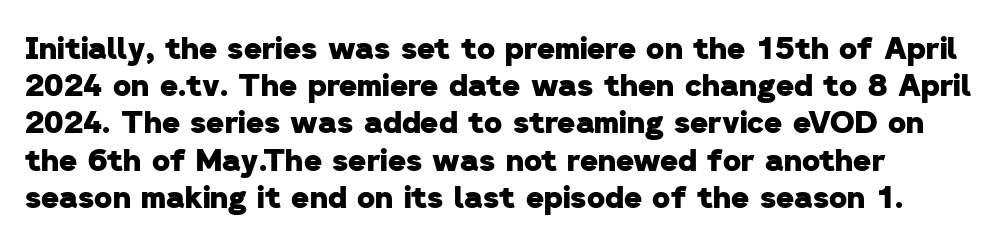
{"serif": "no", "bold": "yes", "weight": "heavy", "width": "normal", "stroke_contrast": "low", "x_height": "medium", "monospaced": "no", "underline": "no", "line_spacing_ratio": 1.2, "letter_spacing": "normal", "letter_spacing_em": 0.0, "glyph_px": 31}
